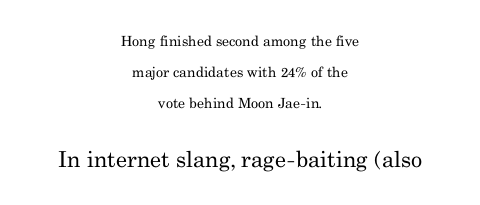
Posture: vertical. The designer dialed line spacing up above the default. Spacing between characters is what you'd get straight out of the box. The foot of each line stays bare and open. A quiet, ordinary-to-light weight characterises the typeface. Is the block centered? Yes — each line is placed symmetrically about the middle.
